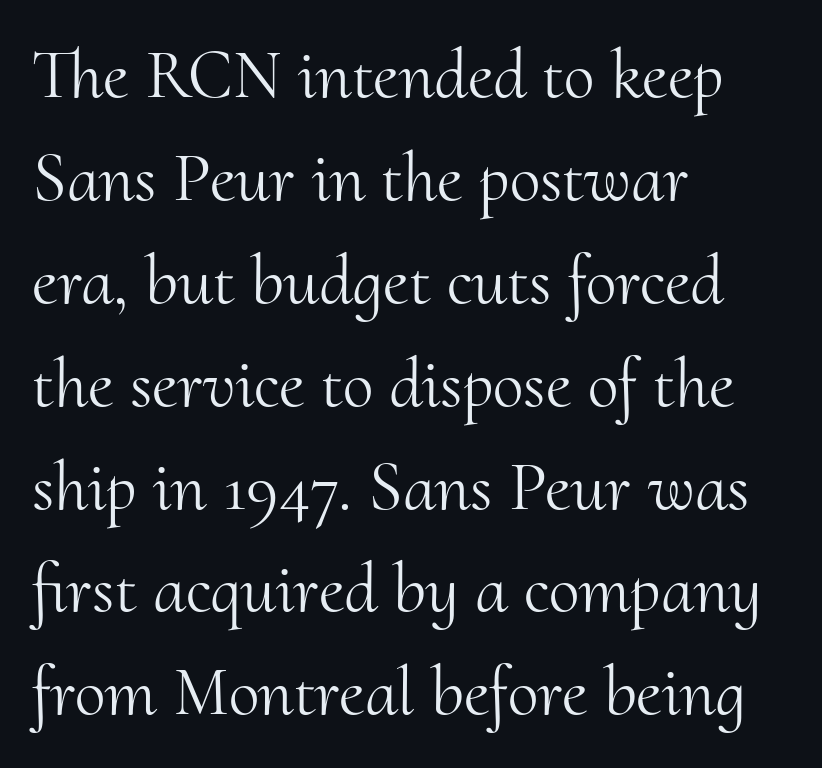
Q: Is the text bold? A: No.
Q: Is the text italic (slanted)? A: No, it is upright.
Q: Is the typeface a serif or a sans-serif typeface? A: Serif.
Q: Is the text underlined? A: No.
Q: How is the paragraph aligned? A: Left-aligned.
Q: Is the spacing between letters normal or unusually wide? A: Normal.
Q: Is the spacing between lines tight, normal or loose? A: Normal.
Q: Width (condensed, normal, or wide)? A: Normal.
Q: Stroke contrast? A: Medium.
Q: x-height? A: Small.
Q: Monospaced? A: No.
